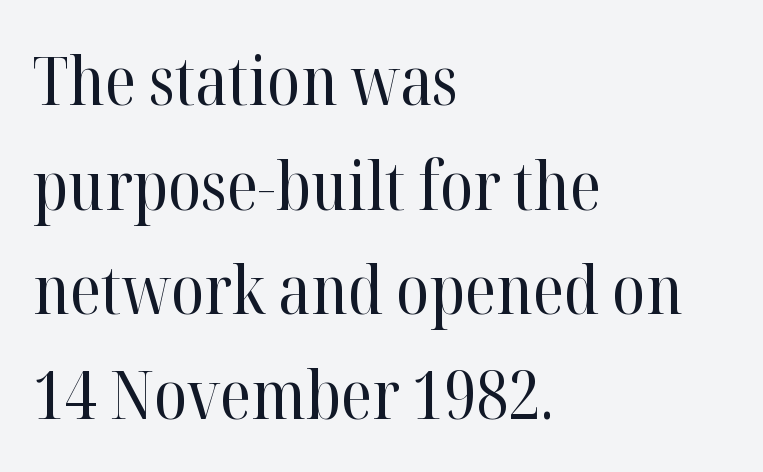
{"serif": "yes", "italic": "no", "bold": "no", "weight": "regular", "width": "normal", "stroke_contrast": "high", "x_height": "medium", "monospaced": "no", "underline": "no", "align": "left", "line_spacing": "normal", "line_spacing_ratio": 1.56, "letter_spacing": "normal", "letter_spacing_em": 0.0, "glyph_px": 67}
